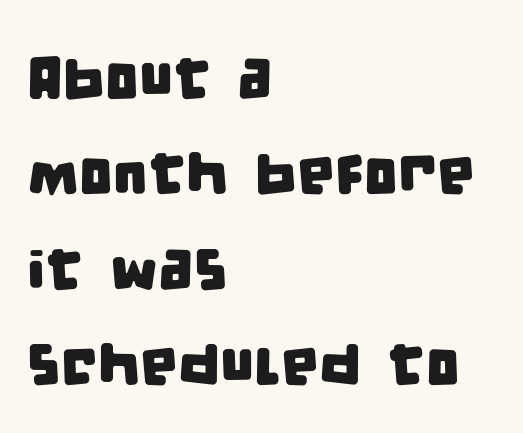
The image shows 60 px condensed sans-serif type; set left-aligned, normal line spacing (1.59x), normal letter spacing, not underlined; low stroke contrast and a large x-height.
